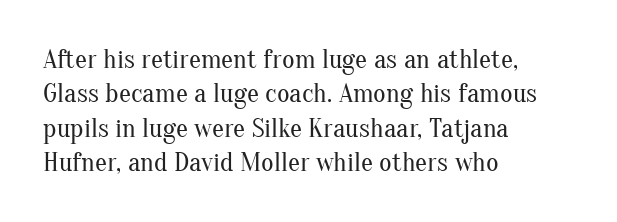
The image shows 27 px text type, upright; set left-aligned, normal line spacing (1.27x), normal letter spacing, not underlined.
